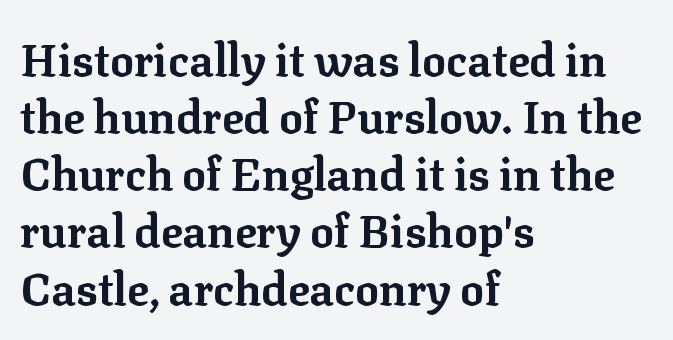
Q: Is the text bold? A: Yes.
Q: Is the text italic (slanted)? A: No, it is upright.
Q: Is the typeface a serif or a sans-serif typeface? A: Serif.
Q: Is the text underlined? A: No.
Q: How is the paragraph aligned? A: Left-aligned.
Q: Is the spacing between letters normal or unusually wide? A: Normal.
Q: Is the spacing between lines tight, normal or loose? A: Normal.
Q: Width (condensed, normal, or wide)? A: Normal.
Q: Stroke contrast? A: Low.
Q: x-height? A: Medium.
Q: Monospaced? A: No.
